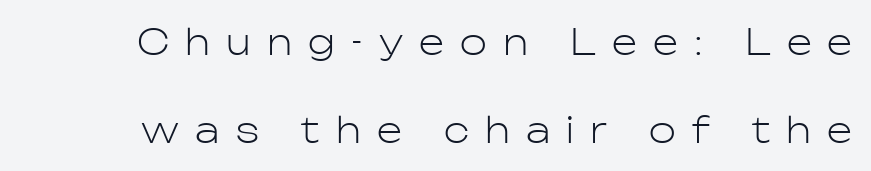
{"serif": "no", "italic": "no", "bold": "no", "weight": "light", "width": "normal", "stroke_contrast": "low", "x_height": "medium", "monospaced": "no", "underline": "no", "line_spacing": "loose", "line_spacing_ratio": 2.44, "letter_spacing": "wide", "letter_spacing_em": 0.45, "glyph_px": 36}
